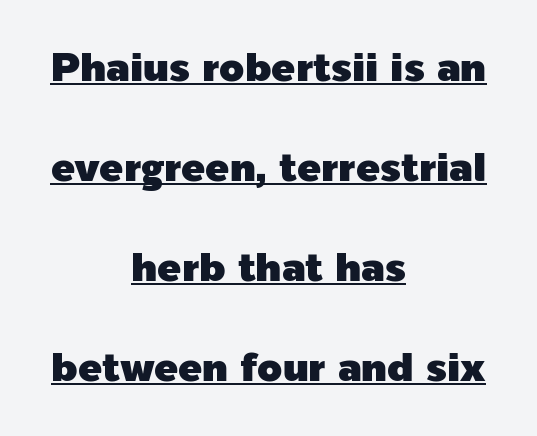
Q: Is the text italic (slanted)? A: No, it is upright.
Q: Is the typeface a serif or a sans-serif typeface? A: Sans-serif.
Q: Is the text underlined? A: Yes.
Q: How is the paragraph aligned? A: Centered.
Q: Is the spacing between letters normal or unusually wide? A: Normal.
Q: Is the spacing between lines tight, normal or loose? A: Loose.
Q: Width (condensed, normal, or wide)? A: Normal.
Q: x-height? A: Medium.
Q: Monospaced? A: No.
